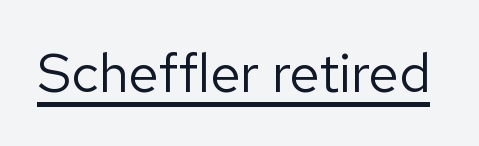
No letter is thick-stroked: the sample isn't bold. Default kerning and tracking; the words read as compact shapes. The face used here is proportionally spaced, like ordinary book or web type. Is there any slant? The stems are plumb.
